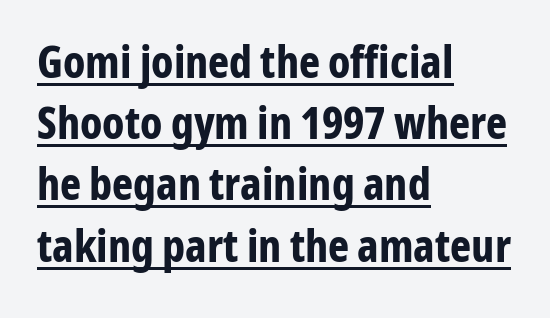
The image shows 45 px bold, condensed sans-serif type, upright; set left-aligned, normal line spacing (1.36x), normal letter spacing, underlined; low stroke contrast and a medium x-height.
